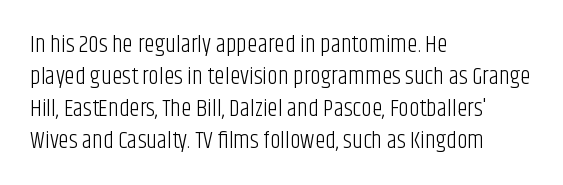
Q: Is the text bold? A: No.
Q: Is the text italic (slanted)? A: No, it is upright.
Q: Is the text underlined? A: No.
Q: How is the paragraph aligned? A: Left-aligned.
Q: Is the spacing between letters normal or unusually wide? A: Normal.
Q: Is the spacing between lines tight, normal or loose? A: Normal.
